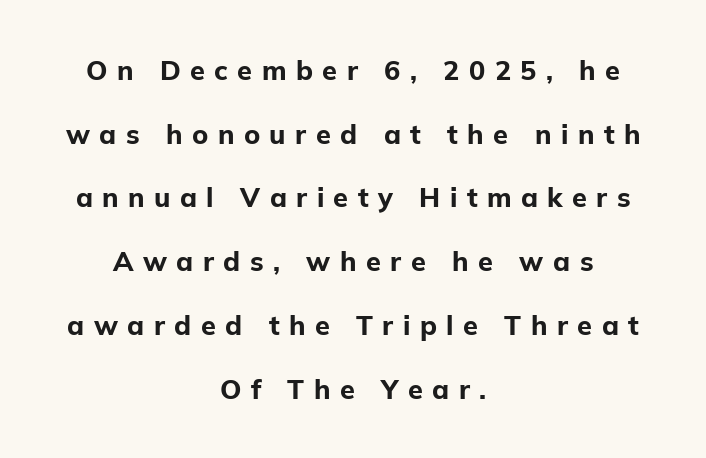
The passage shown is emphatically bold. The block of text is sparse from top to bottom, with ample space between rows. The rendering positions every line midway between the sides. This rendering widens character spacing well past its baseline value. Posture: upright roman.
